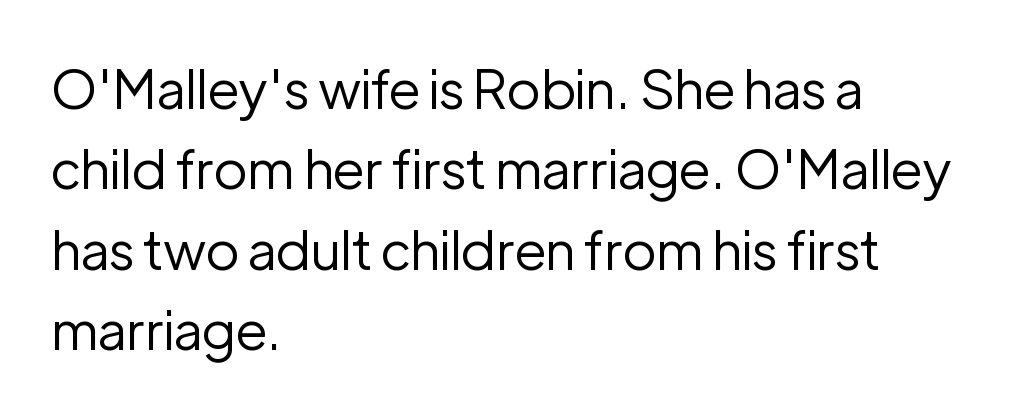
The image shows 54 px regular-weight sans-serif type, upright; set left-aligned, normal line spacing (1.49x), normal letter spacing, not underlined; low stroke contrast and a medium x-height.
